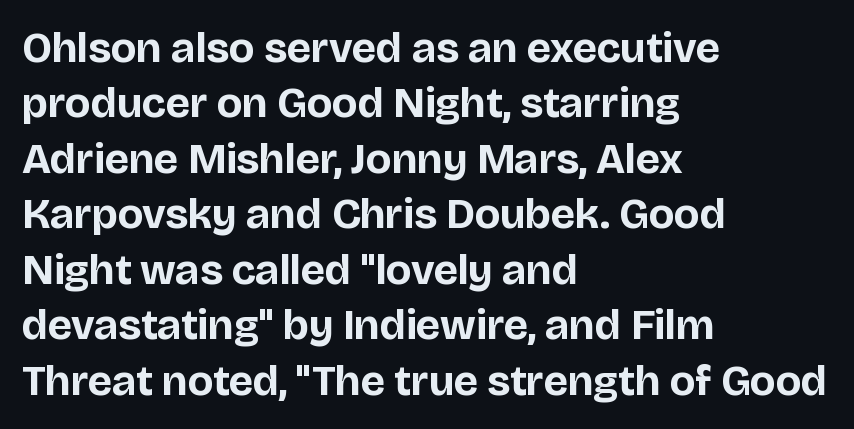
The image shows 43 px bold sans-serif type, upright; set left-aligned, normal line spacing (1.29x), normal letter spacing, not underlined; low stroke contrast and a large x-height.
